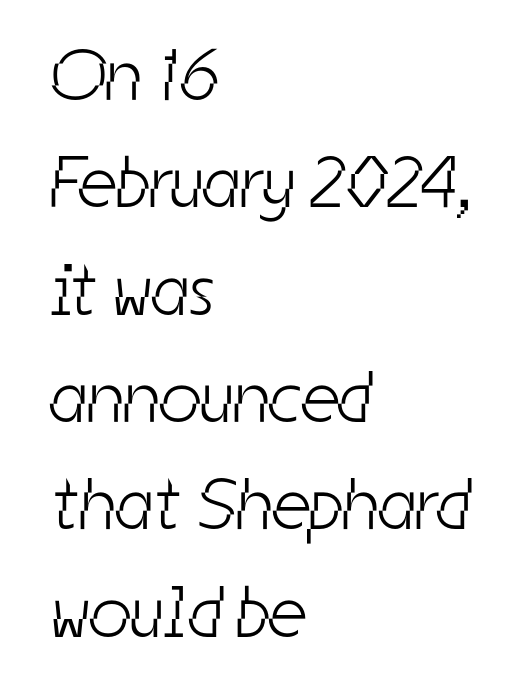
Q: Is the text bold? A: No.
Q: Is the typeface a serif or a sans-serif typeface? A: Sans-serif.
Q: Is the text underlined? A: No.
Q: How is the paragraph aligned? A: Left-aligned.
Q: Is the spacing between letters normal or unusually wide? A: Normal.
Q: Is the spacing between lines tight, normal or loose? A: Normal.
Q: Width (condensed, normal, or wide)? A: Condensed.
Q: Stroke contrast? A: Low.
Q: x-height? A: Medium.
Q: Monospaced? A: No.
